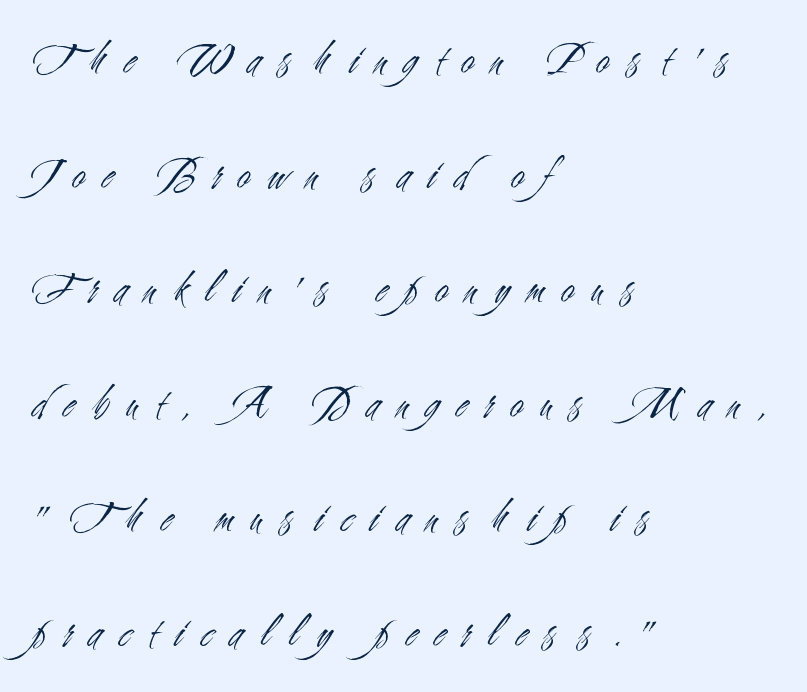
Q: Is the text bold? A: No.
Q: Is the text italic (slanted)? A: Yes.
Q: Is the typeface a serif or a sans-serif typeface? A: Sans-serif.
Q: Is the text underlined? A: No.
Q: How is the paragraph aligned? A: Left-aligned.
Q: Is the spacing between letters normal or unusually wide? A: Unusually wide.
Q: Is the spacing between lines tight, normal or loose? A: Loose.
Q: Width (condensed, normal, or wide)? A: Condensed.
Q: Stroke contrast? A: Medium.
Q: x-height? A: Small.
Q: Monospaced? A: No.
